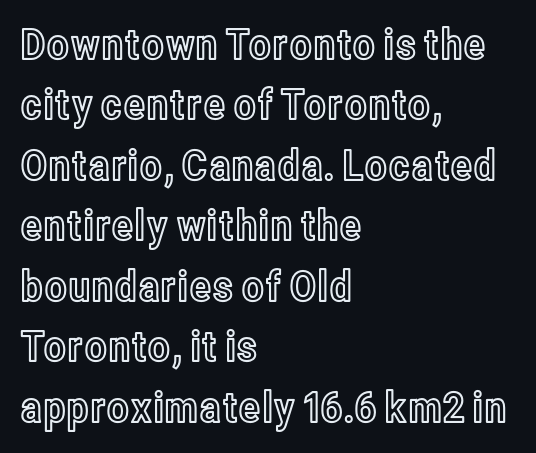
{"italic": "no", "width": "condensed", "x_height": "medium", "monospaced": "no", "underline": "no", "align": "left", "line_spacing": "normal", "line_spacing_ratio": 1.44, "letter_spacing": "normal", "letter_spacing_em": 0.0, "glyph_px": 42}
